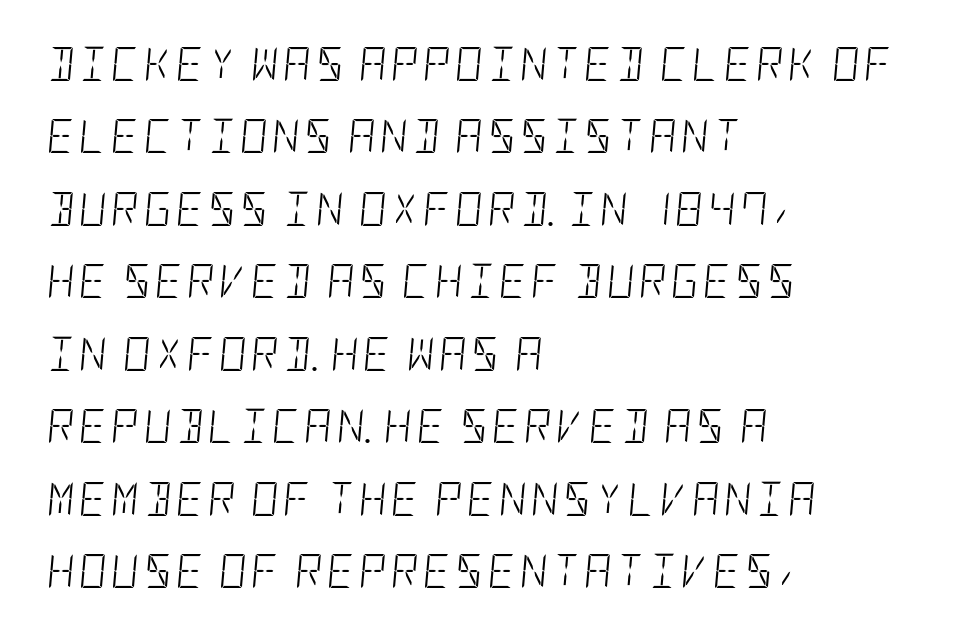
The image shows 34 px light, condensed type, italic (leaning right); set left-aligned, loose line spacing (2.13x), not underlined; low stroke contrast and a large x-height.
